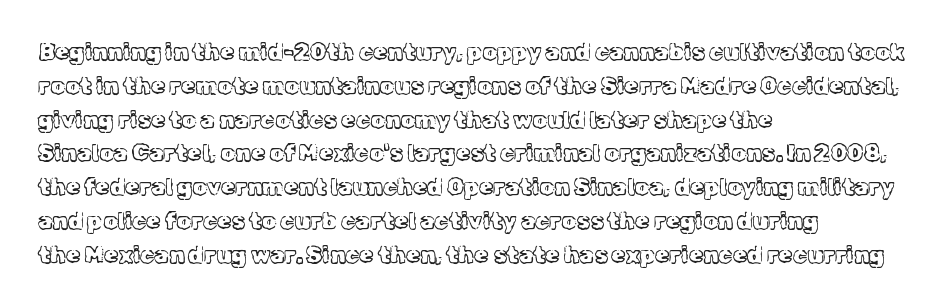
The image shows 23 px text type, upright; set left-aligned, normal line spacing (1.47x), normal letter spacing, not underlined.
